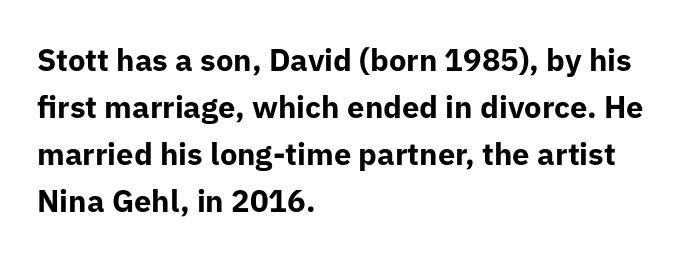
{"serif": "no", "italic": "no", "bold": "yes", "weight": "bold", "width": "normal", "stroke_contrast": "low", "x_height": "medium", "monospaced": "no", "underline": "no", "align": "left", "line_spacing": "normal", "line_spacing_ratio": 1.52, "letter_spacing": "normal", "letter_spacing_em": 0.0, "glyph_px": 31}
